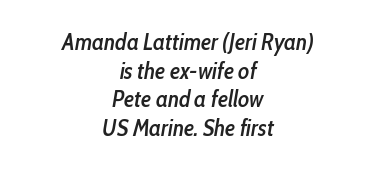
The image shows 23 px text type, italic (leaning right); set centered, normal line spacing (1.25x), normal letter spacing, not underlined.
